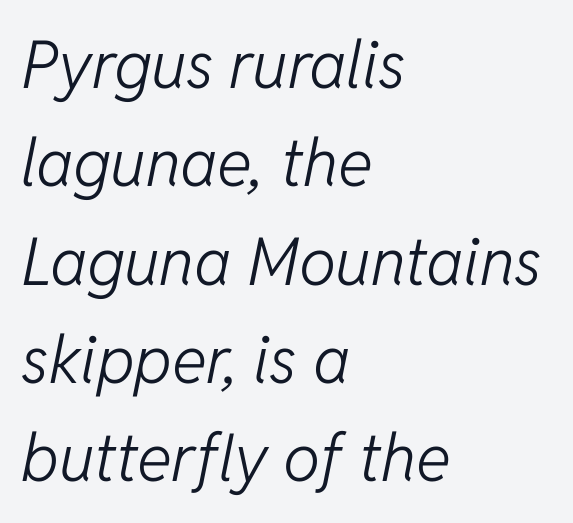
Proportional: the letters do not fall into vertical columns. A typesetter would call this zero additional tracking. Italic: yes, the glyphs are oblique. Reading down the column, the eye jumps a familiar distance to each next line. The passage shown is not underscored anywhere.
